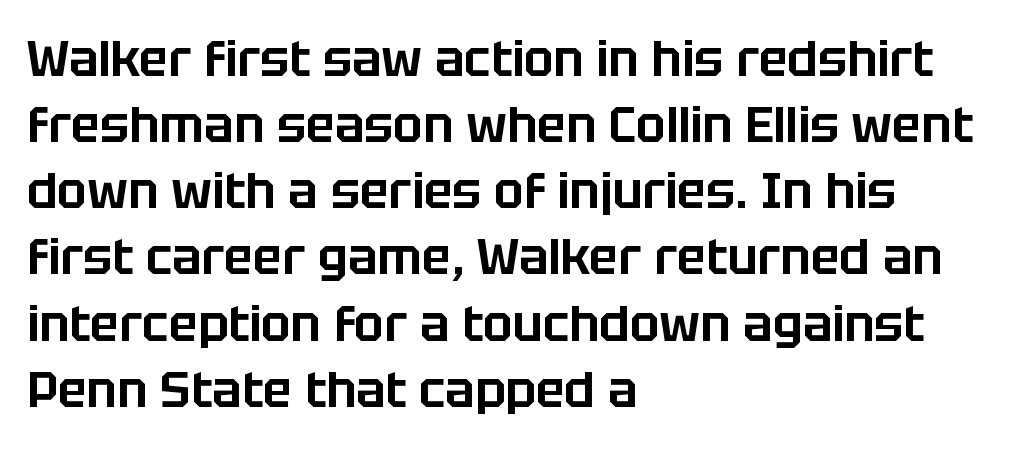
{"serif": "no", "italic": "no", "width": "normal", "stroke_contrast": "low", "x_height": "large", "monospaced": "no", "underline": "no", "align": "left", "line_spacing": "normal", "line_spacing_ratio": 1.35, "letter_spacing": "normal", "letter_spacing_em": 0.0, "glyph_px": 49}
